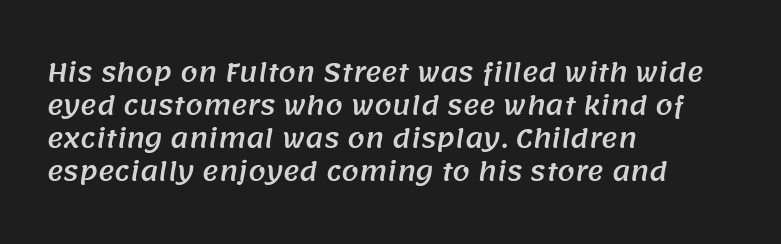
Short and long lines alike share a common starting point at left. Vertically, the passage feels balanced, rows spaced as you'd expect. Words appear dense and cohesive because spacing is normal. Quick note: underline off.
